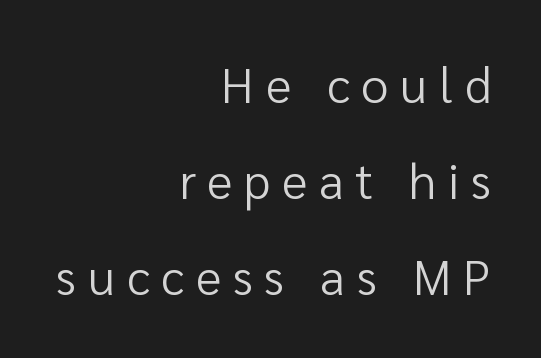
Q: Is the text bold? A: No.
Q: Is the text italic (slanted)? A: No, it is upright.
Q: Is the typeface a serif or a sans-serif typeface? A: Sans-serif.
Q: Is the text underlined? A: No.
Q: How is the paragraph aligned? A: Right-aligned.
Q: Is the spacing between letters normal or unusually wide? A: Unusually wide.
Q: Is the spacing between lines tight, normal or loose? A: Loose.
Q: Width (condensed, normal, or wide)? A: Normal.
Q: Stroke contrast? A: Low.
Q: x-height? A: Medium.
Q: Monospaced? A: No.
